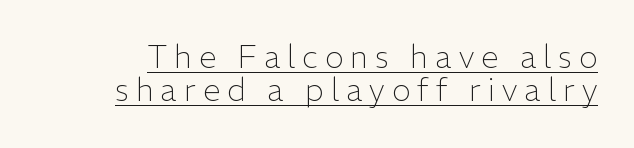
The image shows 31 px light sans-serif type, upright; set tight line spacing (1.07x), unusually wide letter spacing (+0.23 em), underlined; low stroke contrast and a medium x-height.
